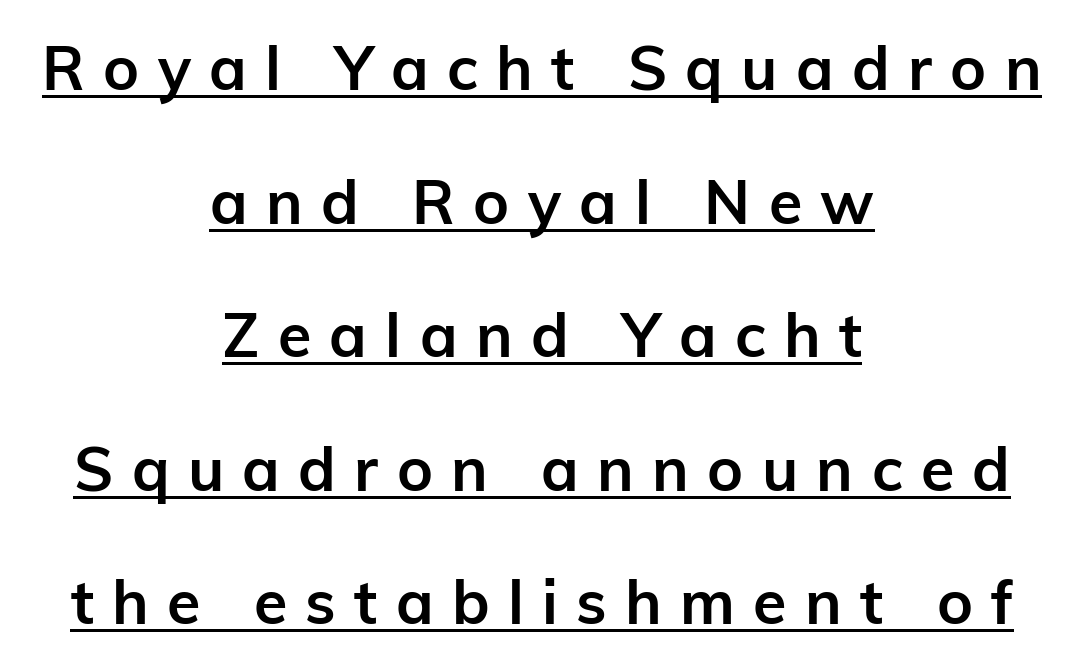
{"serif": "no", "italic": "no", "bold": "yes", "weight": "semibold", "width": "normal", "stroke_contrast": "low", "x_height": "medium", "monospaced": "no", "underline": "yes", "align": "center", "line_spacing": "loose", "line_spacing_ratio": 2.19, "letter_spacing": "wide", "letter_spacing_em": 0.3, "glyph_px": 61}
